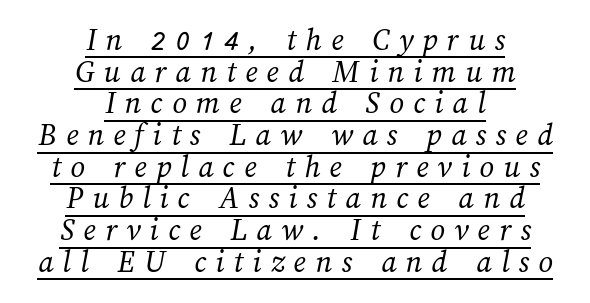
Weight: not bold — regular or lighter. Reading down the column, the eye jumps only a short way to each next line. The face used here appears with an underline applied. Neither beginnings nor endings align; midpoints do.
